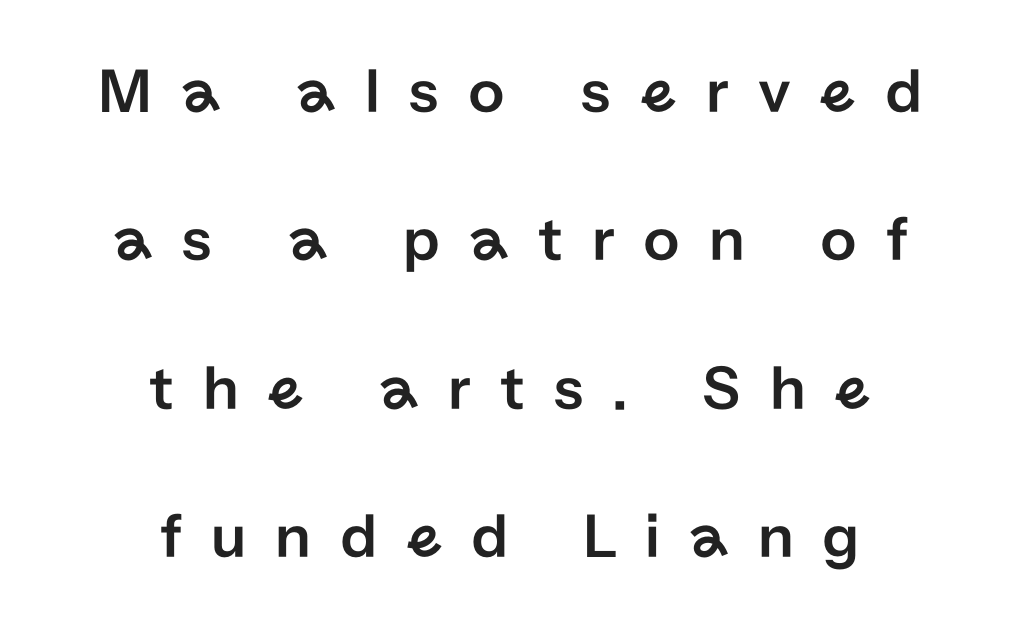
This rendering widens character spacing well past its baseline value. Visually the block forms a symmetrical silhouette, jagged on both flanks. The letters stand straight up with perfectly vertical stems. Horizontal bands of white between lines are thick stripes.
